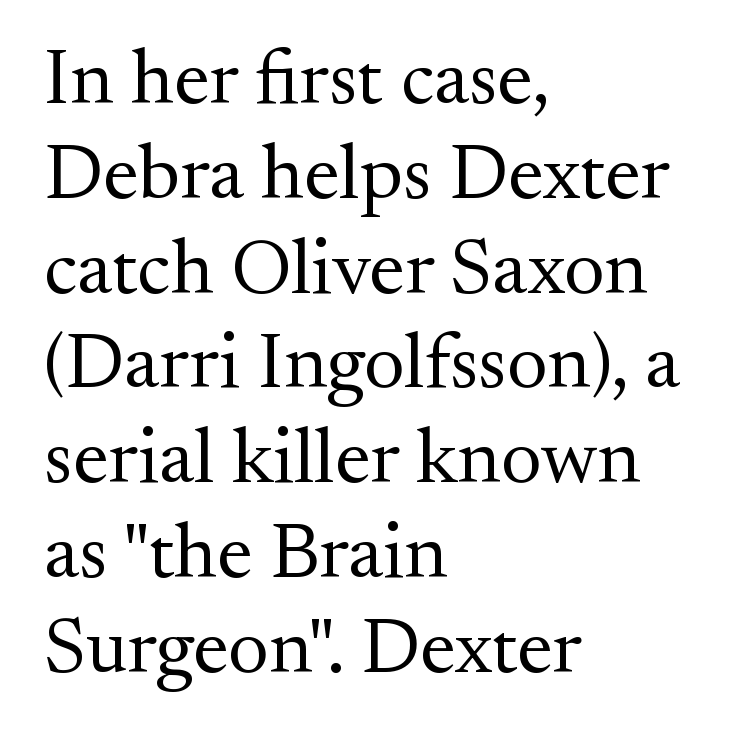
Q: Is the text bold? A: No.
Q: Is the text italic (slanted)? A: No, it is upright.
Q: Is the typeface a serif or a sans-serif typeface? A: Serif.
Q: Is the text underlined? A: No.
Q: How is the paragraph aligned? A: Left-aligned.
Q: Is the spacing between letters normal or unusually wide? A: Normal.
Q: Width (condensed, normal, or wide)? A: Normal.
Q: Stroke contrast? A: Medium.
Q: x-height? A: Small.
Q: Monospaced? A: No.
